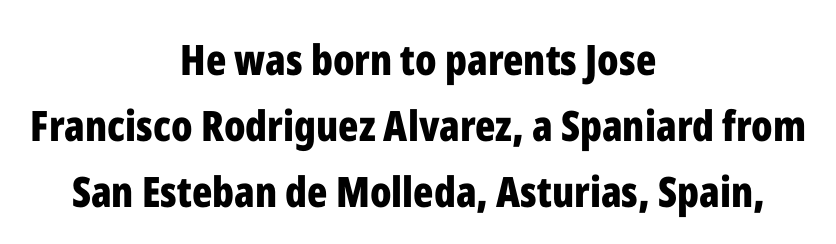
{"serif": "no", "italic": "no", "bold": "yes", "weight": "bold", "width": "condensed", "stroke_contrast": "low", "x_height": "medium", "monospaced": "no", "underline": "no", "align": "center", "line_spacing": "normal", "line_spacing_ratio": 1.57, "letter_spacing": "normal", "letter_spacing_em": 0.0, "glyph_px": 42}
